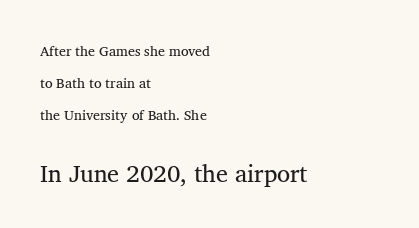
Summary of vertical rhythm: relaxed, with wide interline spacing. Typeset ragged right — the left edge is the straight one. The specimen omits any rule beneath the text block's lines. Every stem runs plumb, perpendicular to the baseline. Nothing unusual about the tracking: characters are spaced as the font intends.
